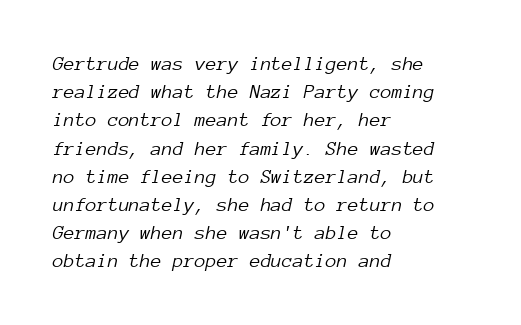
The image shows 20 px text type, italic (leaning right); set left-aligned, normal line spacing (1.41x), normal letter spacing, not underlined.
